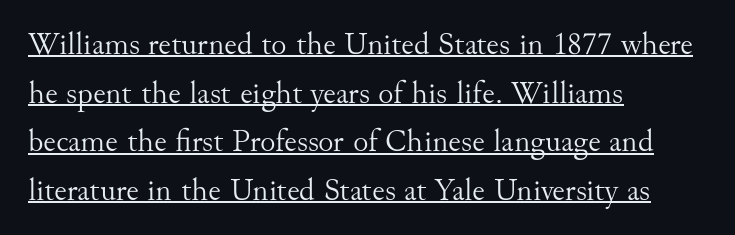
The image shows 32 px light serif type, upright; set left-aligned, normal line spacing (1.52x), normal letter spacing, underlined; medium stroke contrast and a small x-height.
